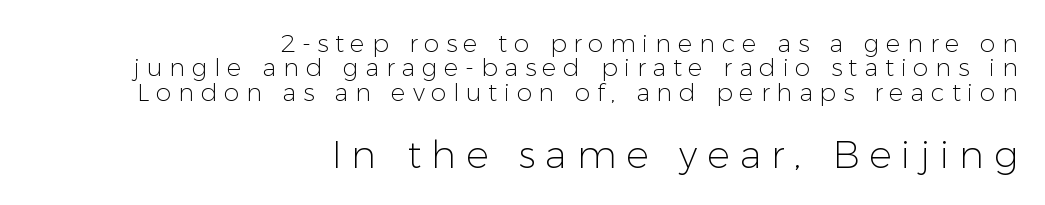
Q: Is the text bold? A: No.
Q: Is the text italic (slanted)? A: No, it is upright.
Q: Is the typeface a serif or a sans-serif typeface? A: Sans-serif.
Q: Is the text underlined? A: No.
Q: How is the paragraph aligned? A: Right-aligned.
Q: Is the spacing between letters normal or unusually wide? A: Unusually wide.
Q: Is the spacing between lines tight, normal or loose? A: Tight.
Q: Which block of text is set in a larger size, the first (top) or the second (bottom)? A: The second (bottom) one.
Q: Width (condensed, normal, or wide)? A: Normal.
Q: Stroke contrast? A: Low.
Q: x-height? A: Medium.
Q: Monospaced? A: No.
